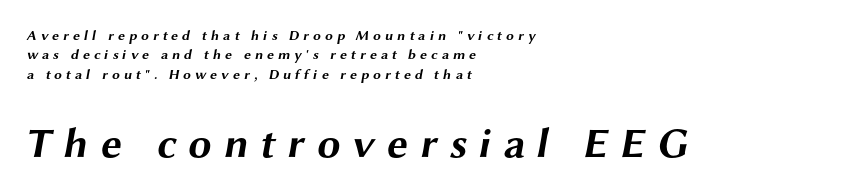
The image shows 42 px bold, wide sans-serif type; set left-aligned, normal line spacing (1.38x), unusually wide letter spacing (+0.28 em), not underlined; the second (bottom) block is 3.0x larger; medium stroke contrast and a medium x-height.
